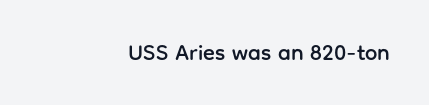
{"italic": "no", "underline": "no", "align": "right", "letter_spacing": "normal", "letter_spacing_em": 0.0, "glyph_px": 22}
